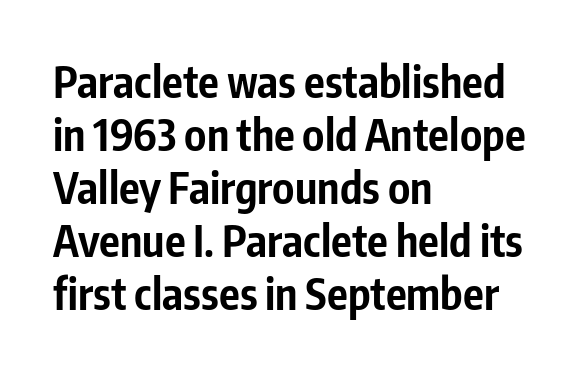
Q: Is the text bold? A: Yes.
Q: Is the text italic (slanted)? A: No, it is upright.
Q: Is the typeface a serif or a sans-serif typeface? A: Sans-serif.
Q: Is the text underlined? A: No.
Q: How is the paragraph aligned? A: Left-aligned.
Q: Is the spacing between letters normal or unusually wide? A: Normal.
Q: Width (condensed, normal, or wide)? A: Condensed.
Q: Stroke contrast? A: Low.
Q: x-height? A: Medium.
Q: Monospaced? A: No.
